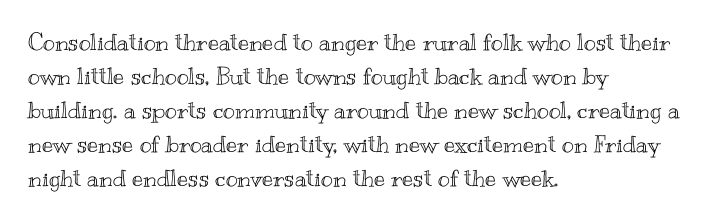
Q: Is the text italic (slanted)? A: No, it is upright.
Q: Is the text underlined? A: No.
Q: How is the paragraph aligned? A: Left-aligned.
Q: Is the spacing between letters normal or unusually wide? A: Normal.
Q: Is the spacing between lines tight, normal or loose? A: Normal.
